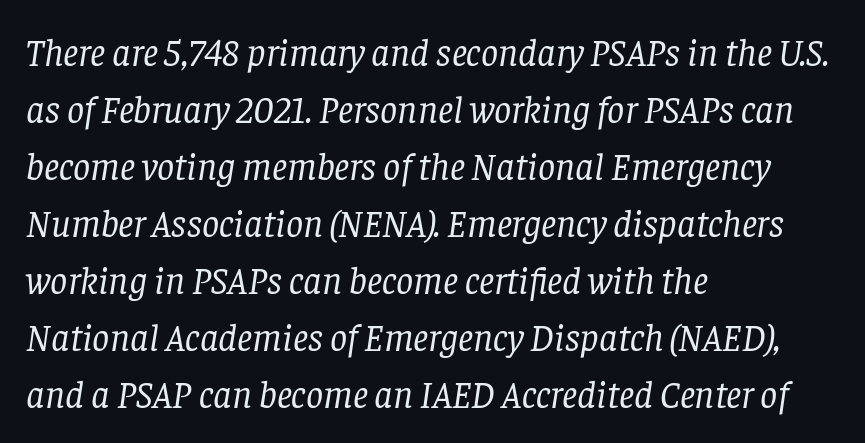
{"serif": "yes", "italic": "yes", "lean": "right", "slant_degrees": 8, "bold": "no", "weight": "regular", "width": "normal", "stroke_contrast": "low", "x_height": "large", "monospaced": "no", "underline": "no", "align": "left", "line_spacing": "normal", "line_spacing_ratio": 1.5, "letter_spacing": "normal", "letter_spacing_em": 0.0, "glyph_px": 38}
